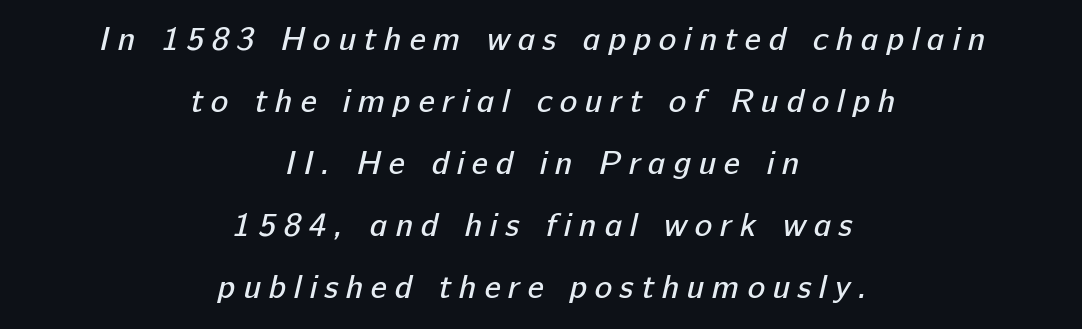
This rendering employs a face without finishing strokes, i.e., a sans-serif. Where is the straight margin? There isn't one; the lines are centered. This sample has the flowing, uneven cadence of proportional lettering. Weight: not bold — regular or lighter. In terms of letterspacing, this is a distinctly airy, spread setting. Rule under the text: the space is simply empty.
